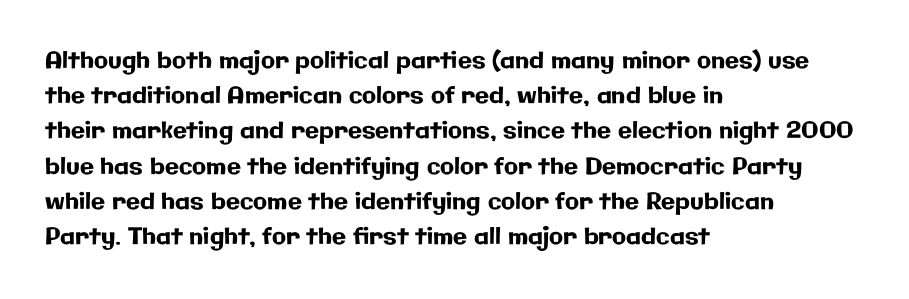
{"italic": "no", "underline": "no", "align": "left", "line_spacing": "normal", "line_spacing_ratio": 1.53, "letter_spacing": "normal", "letter_spacing_em": 0.0, "glyph_px": 23}
